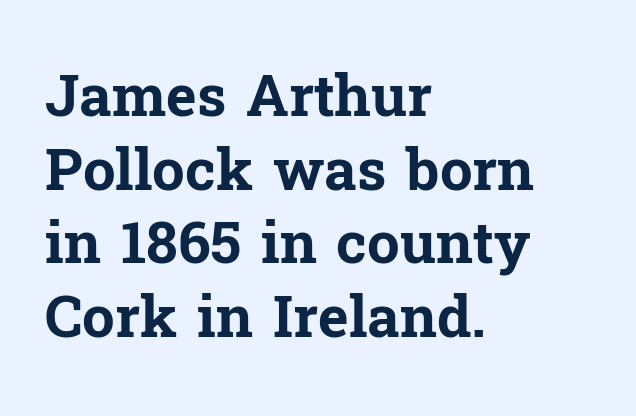
Whoever set this chose a conventional vertical rhythm. Each letter's strokes conclude with small projecting serifs. The letters are bold, with thick, heavy strokes. The passage shown is not underscored anywhere. These lines keep a tight, regular rhythm from letter to letter. Character widths vary here, with narrow letters taking less room than wide ones.
